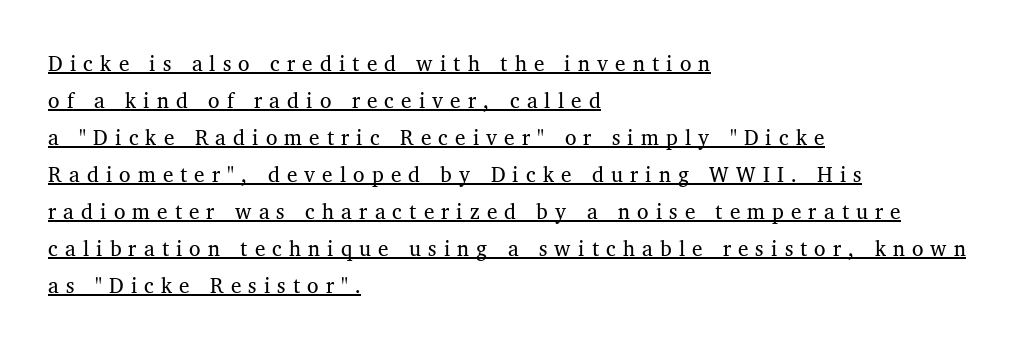
Q: Is the text bold? A: No.
Q: Is the text italic (slanted)? A: No, it is upright.
Q: Is the text underlined? A: Yes.
Q: How is the paragraph aligned? A: Left-aligned.
Q: Is the spacing between letters normal or unusually wide? A: Unusually wide.
